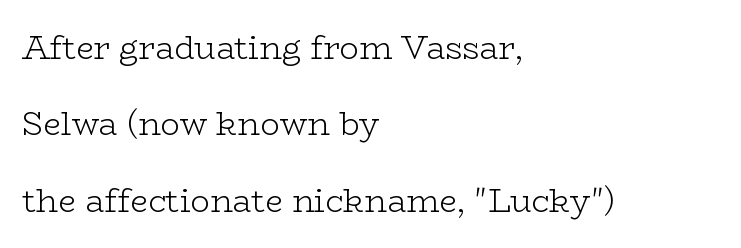
{"serif": "yes", "italic": "no", "bold": "no", "weight": "light", "width": "wide", "stroke_contrast": "low", "x_height": "medium", "monospaced": "no", "underline": "no", "align": "left", "line_spacing": "loose", "line_spacing_ratio": 2.39, "letter_spacing": "normal", "letter_spacing_em": 0.0, "glyph_px": 32}
